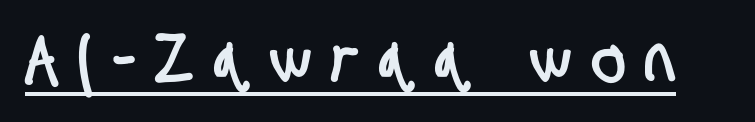
Q: Is the typeface a serif or a sans-serif typeface? A: Sans-serif.
Q: Is the text underlined? A: Yes.
Q: Is the spacing between letters normal or unusually wide? A: Unusually wide.
Q: Width (condensed, normal, or wide)? A: Condensed.
Q: Stroke contrast? A: Low.
Q: x-height? A: Large.
Q: Monospaced? A: No.
